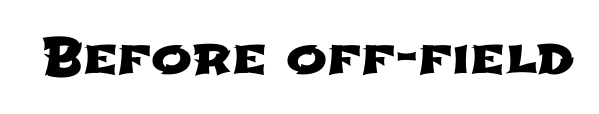
The image shows 49 px wide sans-serif type; set normal letter spacing, not underlined; low stroke contrast and a medium x-height.
